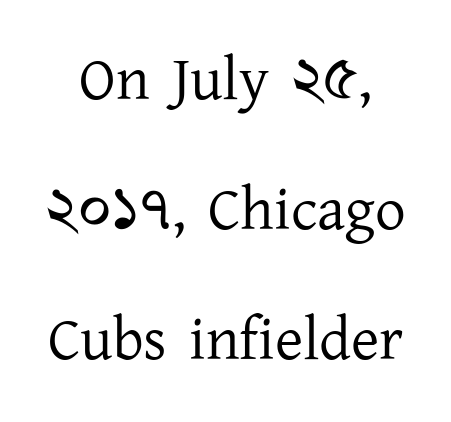
The image shows 61 px regular-weight serif type, upright; set centered, loose line spacing (2.13x), normal letter spacing, not underlined; low stroke contrast and a medium x-height.
